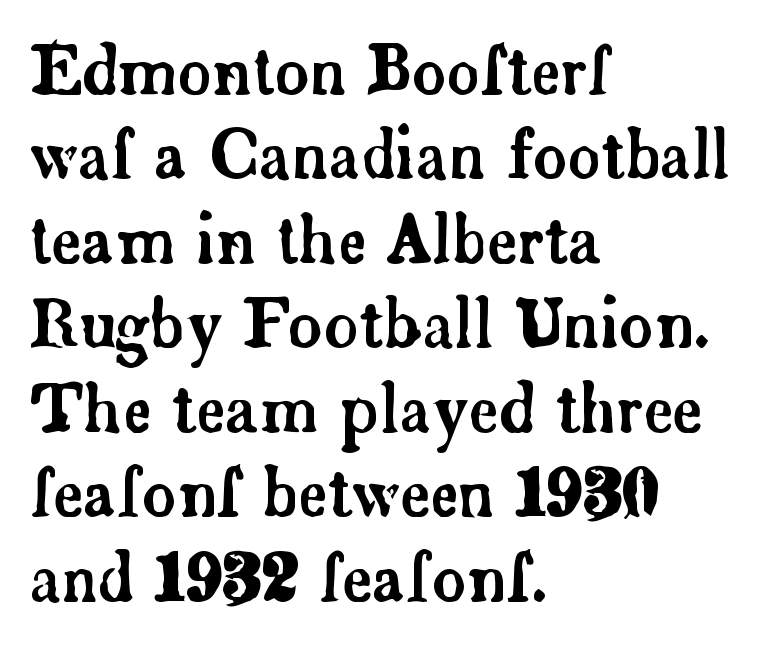
The image shows 65 px serif type, upright; set left-aligned, normal line spacing (1.3x), normal letter spacing, not underlined; low stroke contrast and a small x-height.
